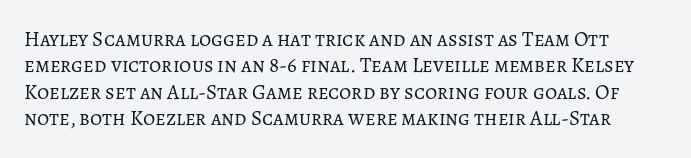
The image shows 21 px text type, upright; set normal line spacing (1.26x), normal letter spacing, not underlined.
